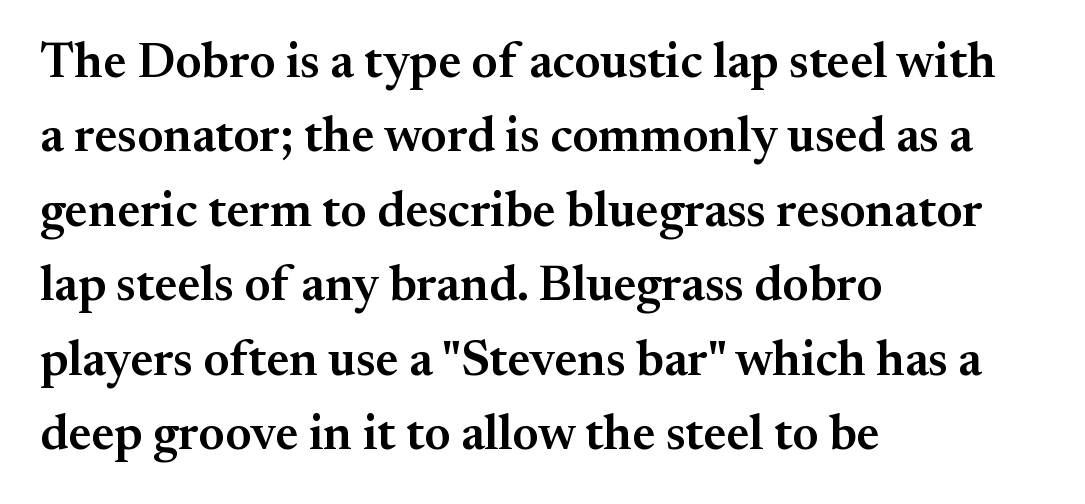
A classic flush-left, rag-right setting is used for this passage. Notice the strokes are somewhat thickened but not fully heavy: this is a semibold. Honestly, the letter spacing is just normal — you wouldn't notice it. The passage shown is typed in a proportional face where columns would drift.
